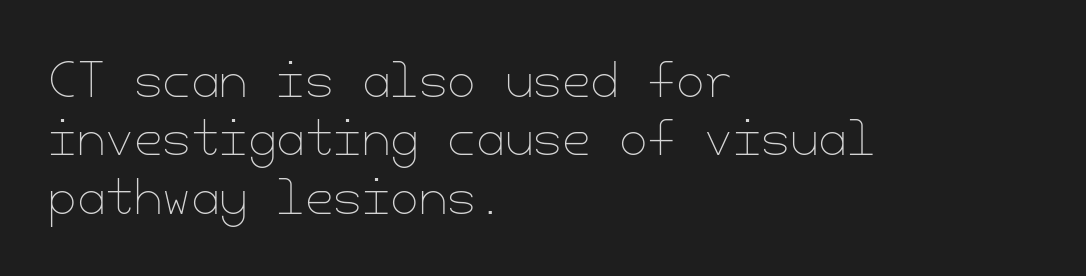
The image shows 46 px thin type, upright; set left-aligned, normal line spacing (1.27x), normal letter spacing, not underlined; low stroke contrast and a small x-height.
